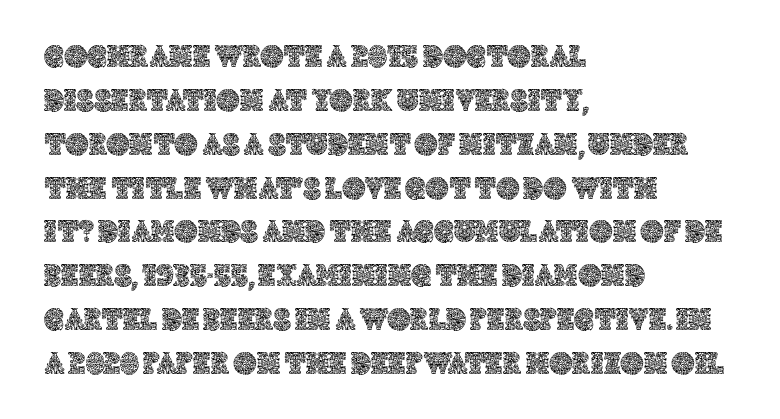
The image shows 32 px text type, upright; set left-aligned, normal line spacing (1.37x), normal letter spacing, not underlined; a large x-height.
